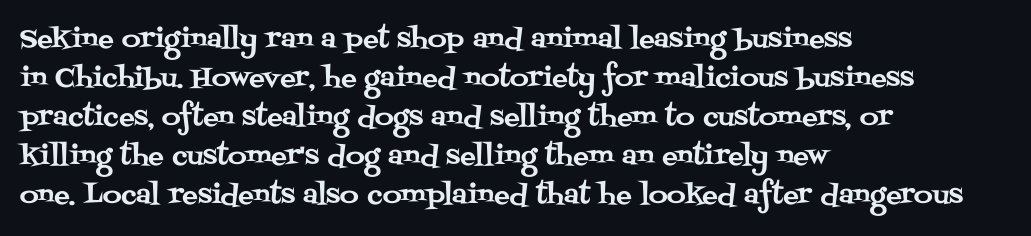
{"italic": "no", "underline": "no", "align": "left", "line_spacing": "normal", "line_spacing_ratio": 1.5, "letter_spacing": "normal", "letter_spacing_em": 0.0, "glyph_px": 26}
